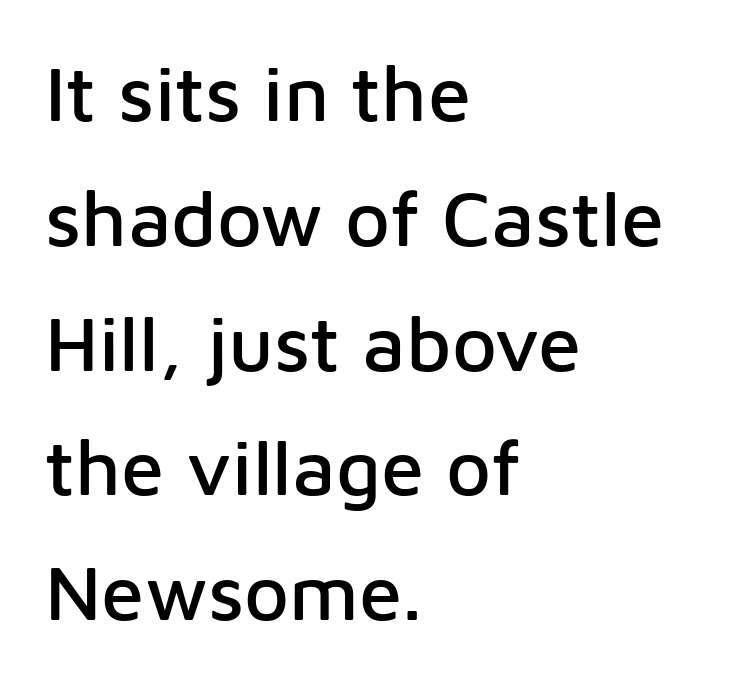
{"serif": "no", "italic": "no", "width": "normal", "stroke_contrast": "low", "x_height": "medium", "monospaced": "no", "underline": "no", "align": "left", "line_spacing": "normal", "line_spacing_ratio": 1.6, "letter_spacing": "normal", "letter_spacing_em": 0.0, "glyph_px": 78}
